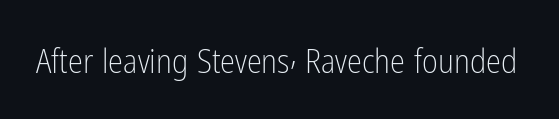
Tall strokes in this sample are plumb rather than angled. Observe the ordinary spacing: letters are neighbours, not strangers. The area under the type is left untouched. Nothing heavy about these letters — not bold at all.
